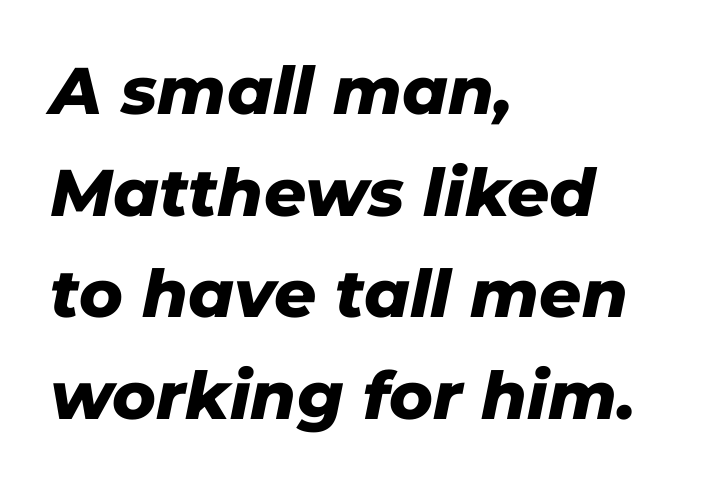
This rendering leaves character spacing at its baseline value. The words here are not underlined. These lines were composed using italics. Character widths vary here, with narrow letters taking less room than wide ones. On the weight axis this lands at bold, roughly 700.
